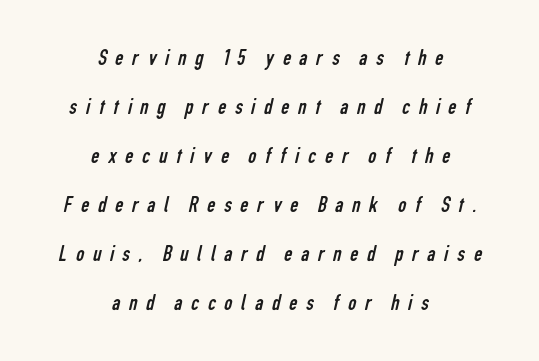
A typesetter would call this heavily tracked-out type. If you measured baseline to baseline, you'd find a long distance. No chunkiness to these letters — they're not bold. The string is rendered with underlining switched off. This rendering uses center alignment, leaving both contours irregular but symmetric.
